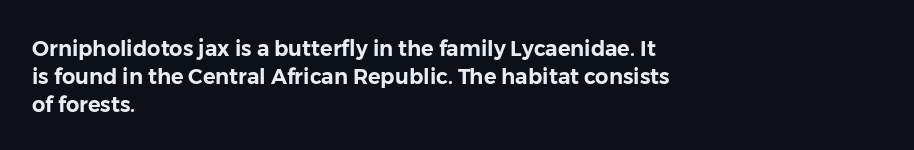
{"italic": "no", "underline": "no", "align": "left", "line_spacing": "normal", "line_spacing_ratio": 1.33, "letter_spacing": "normal", "letter_spacing_em": 0.0, "glyph_px": 21}
